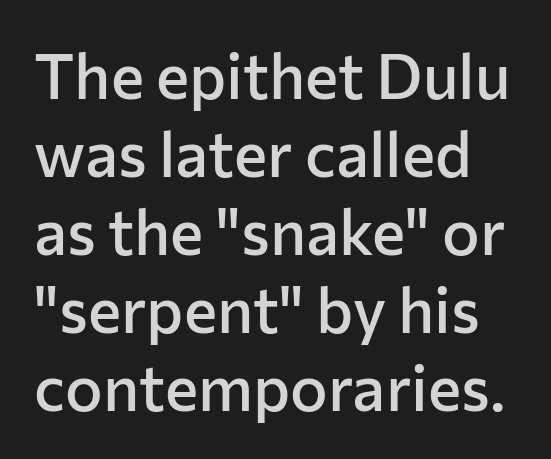
Q: Is the text bold? A: Semi-bold.
Q: Is the text italic (slanted)? A: No, it is upright.
Q: Is the typeface a serif or a sans-serif typeface? A: Sans-serif.
Q: Is the text underlined? A: No.
Q: Is the spacing between letters normal or unusually wide? A: Normal.
Q: Width (condensed, normal, or wide)? A: Normal.
Q: Stroke contrast? A: Low.
Q: x-height? A: Medium.
Q: Monospaced? A: No.
